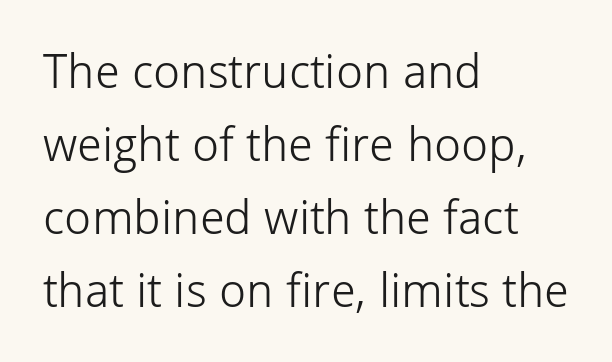
If you drew a line through each stem, it would be perfectly vertical. Is this a fixed-width face? No — the glyphs have proportional, varying widths. Line spacing here is normal. The words here are not underlined. Horizontally, the lines are justified to the leading edge only. You can tell from the bare stems that sans-serif type was used.
